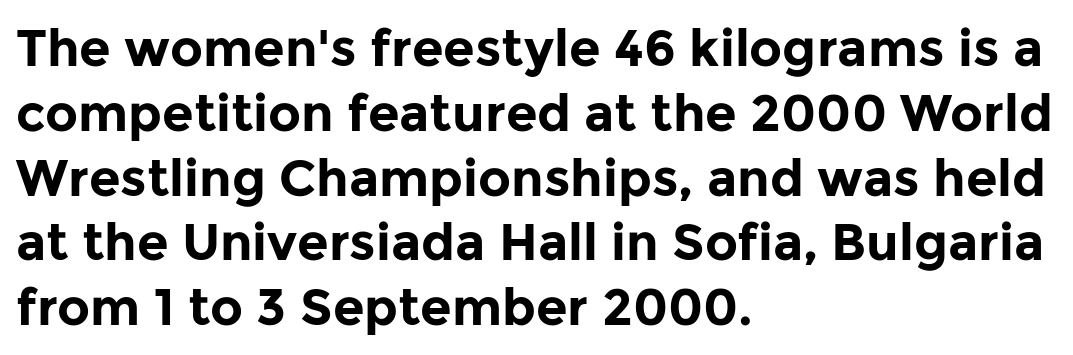
Spacing verdict: proportional, widths tailored to each character. Letters rest on an invisible, unmarked baseline. This sample is left-justified, so line endings fall wherever the words run out. Horizontal bands of white between lines are of average thickness. Unlike italic type, these characters show no tilt at all.
